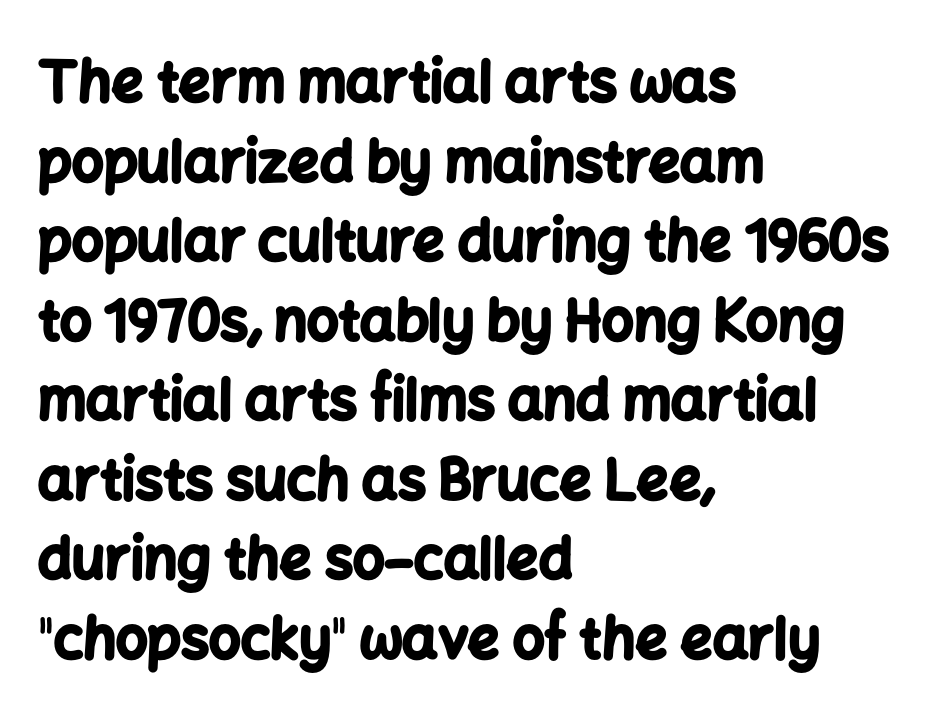
Q: Is the text bold? A: Yes.
Q: Is the text italic (slanted)? A: No, it is upright.
Q: Is the typeface a serif or a sans-serif typeface? A: Sans-serif.
Q: Is the text underlined? A: No.
Q: How is the paragraph aligned? A: Left-aligned.
Q: Is the spacing between letters normal or unusually wide? A: Normal.
Q: Is the spacing between lines tight, normal or loose? A: Normal.
Q: Width (condensed, normal, or wide)? A: Normal.
Q: Stroke contrast? A: Low.
Q: x-height? A: Medium.
Q: Monospaced? A: No.
